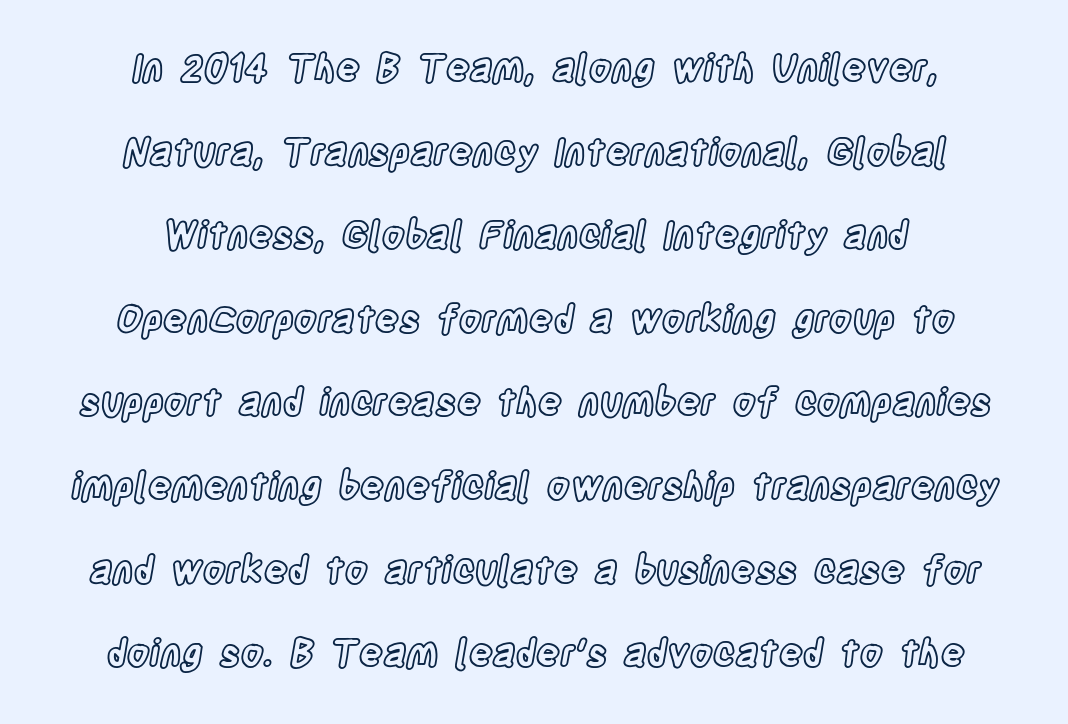
Q: Is the text italic (slanted)? A: Yes.
Q: Is the text underlined? A: No.
Q: How is the paragraph aligned? A: Centered.
Q: Is the spacing between letters normal or unusually wide? A: Normal.
Q: Is the spacing between lines tight, normal or loose? A: Loose.
Q: Width (condensed, normal, or wide)? A: Condensed.
Q: x-height? A: Large.
Q: Monospaced? A: No.
